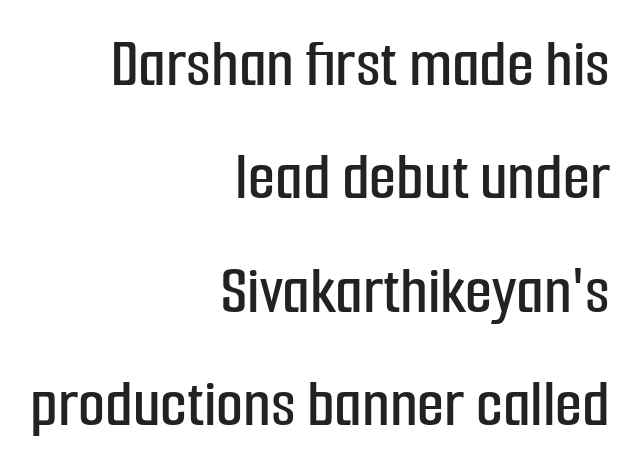
{"serif": "no", "italic": "no", "width": "condensed", "stroke_contrast": "low", "x_height": "medium", "monospaced": "no", "underline": "no", "align": "right", "line_spacing": "normal", "line_spacing_ratio": 1.62, "letter_spacing": "normal", "letter_spacing_em": 0.0, "glyph_px": 70}
